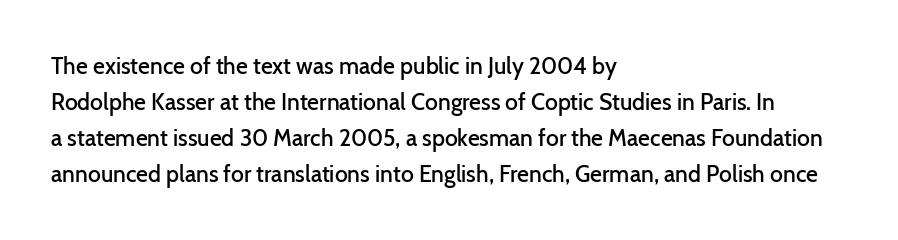
The image shows 23 px text type, upright; set left-aligned, normal line spacing (1.57x), normal letter spacing, not underlined.
